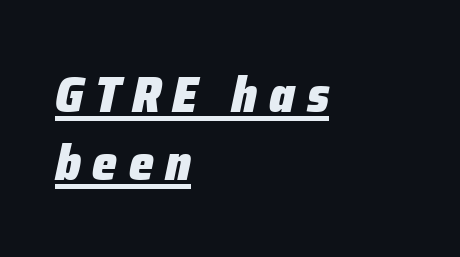
The image shows 50 px heavy type, italic (leaning right); set left-aligned, normal line spacing (1.36x), unusually wide letter spacing (+0.23 em), underlined; low stroke contrast and a medium x-height.
